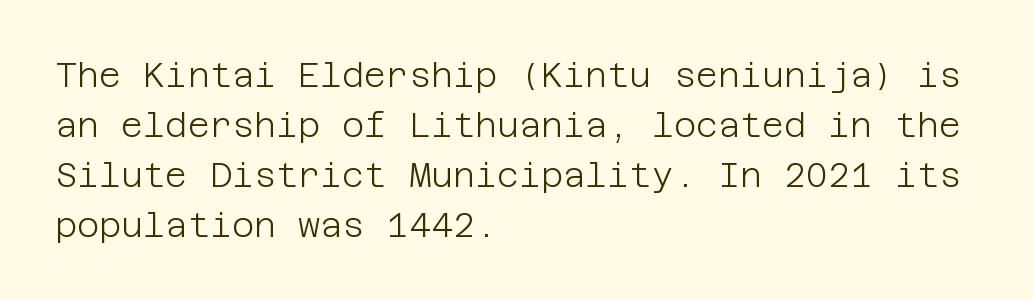
Q: Is the text bold? A: No.
Q: Is the text italic (slanted)? A: No, it is upright.
Q: Is the typeface a serif or a sans-serif typeface? A: Sans-serif.
Q: Is the text underlined? A: No.
Q: How is the paragraph aligned? A: Left-aligned.
Q: Is the spacing between letters normal or unusually wide? A: Normal.
Q: Is the spacing between lines tight, normal or loose? A: Normal.
Q: Width (condensed, normal, or wide)? A: Normal.
Q: Stroke contrast? A: Low.
Q: x-height? A: Large.
